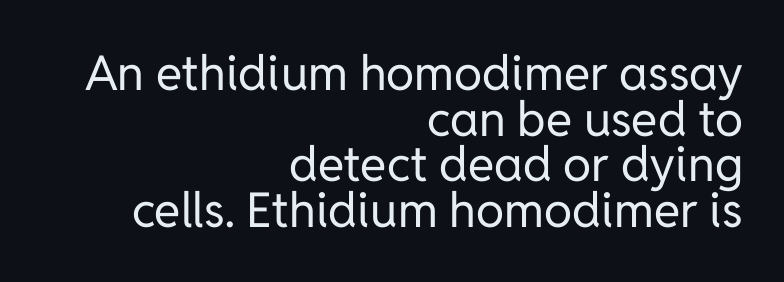
Stroke mass is kept to a normal reading level or below. Letters rest on an invisible, unmarked baseline. Posture: vertical. This sample has the flowing, uneven cadence of proportional lettering. You could call the tracking neutral — neither tight nor loose.
